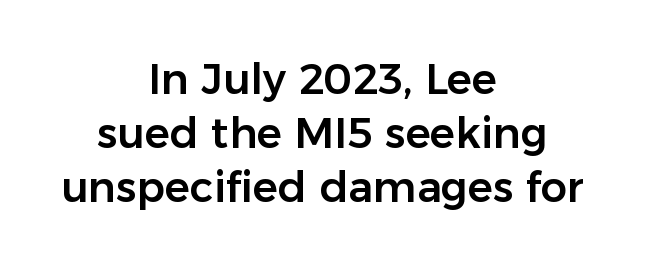
Q: Is the text italic (slanted)? A: No, it is upright.
Q: Is the typeface a serif or a sans-serif typeface? A: Sans-serif.
Q: Is the text underlined? A: No.
Q: How is the paragraph aligned? A: Centered.
Q: Is the spacing between letters normal or unusually wide? A: Normal.
Q: Is the spacing between lines tight, normal or loose? A: Normal.
Q: Width (condensed, normal, or wide)? A: Normal.
Q: Stroke contrast? A: Low.
Q: x-height? A: Medium.
Q: Monospaced? A: No.
